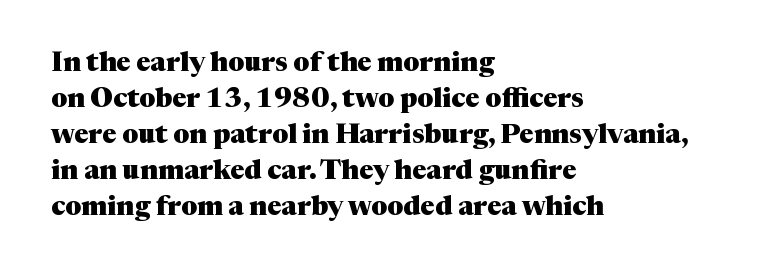
{"italic": "no", "bold": "yes", "underline": "no", "align": "left", "line_spacing": "normal", "line_spacing_ratio": 1.33, "letter_spacing": "normal", "letter_spacing_em": 0.0, "glyph_px": 27}
